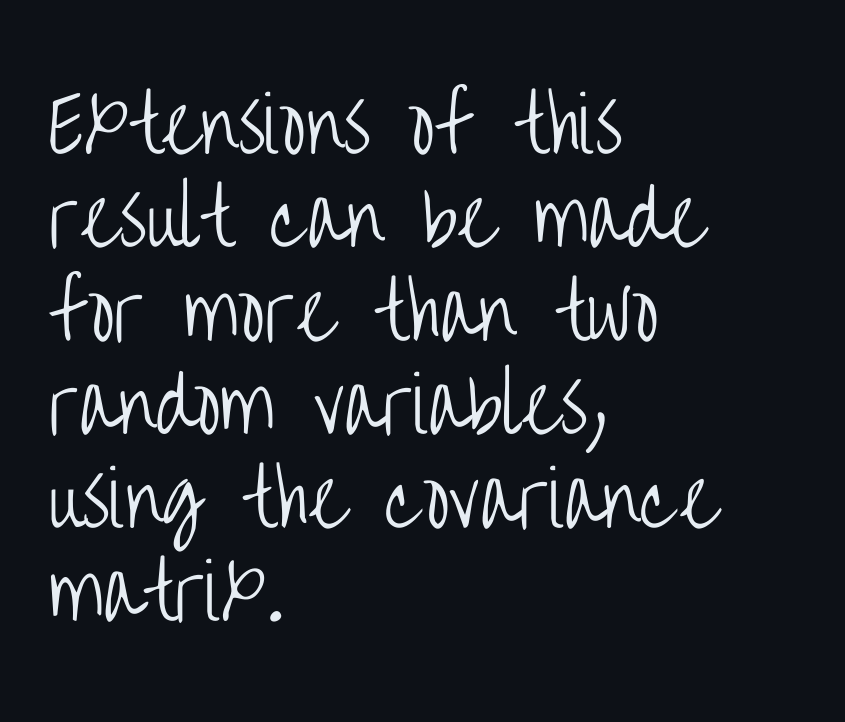
The image shows 76 px light, condensed sans-serif type, upright; set left-aligned, line spacing 1.23x, normal letter spacing, not underlined; low stroke contrast and a large x-height.
